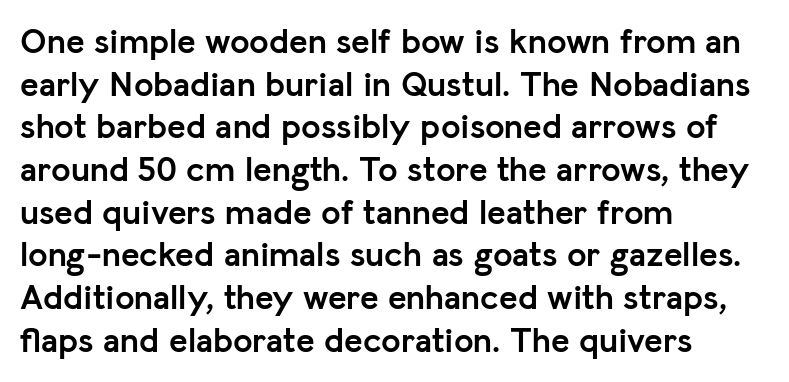
The gaps between neighbouring characters are ordinary and unremarkable. Typographic density is high because the face is bold. The zone under the glyphs is completely vacant. The setting favours the left margin, as ordinary paragraphs usually do. The lettering holds an erect, upright posture throughout.
